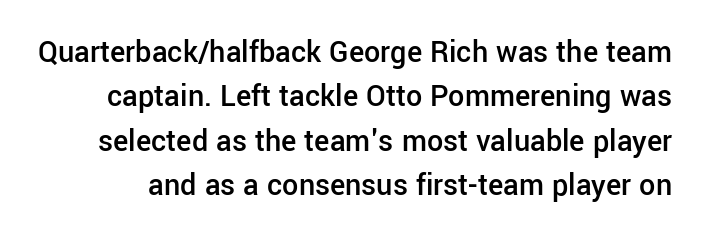
{"serif": "no", "italic": "no", "bold": "semi", "weight": "semibold", "width": "normal", "stroke_contrast": "low", "x_height": "medium", "monospaced": "no", "underline": "no", "line_spacing": "normal", "line_spacing_ratio": 1.39, "letter_spacing": "normal", "letter_spacing_em": 0.0, "glyph_px": 32}
